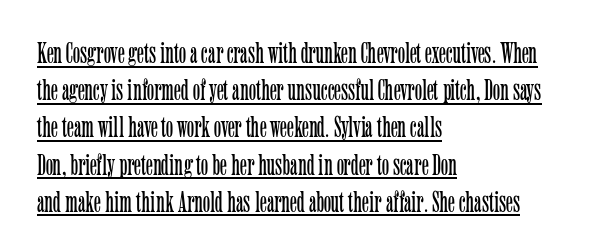
{"serif": "yes", "italic": "no", "bold": "no", "weight": "light", "width": "condensed", "stroke_contrast": "low", "x_height": "medium", "monospaced": "no", "underline": "yes", "align": "left", "line_spacing_ratio": 1.24, "letter_spacing": "normal", "letter_spacing_em": 0.0, "glyph_px": 30}
